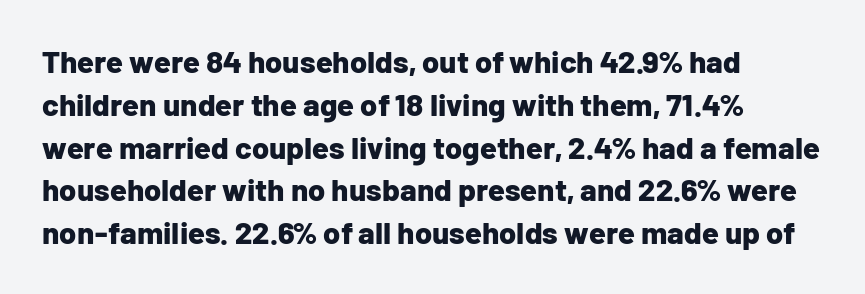
Q: Is the text bold? A: Yes.
Q: Is the text italic (slanted)? A: No, it is upright.
Q: Is the typeface a serif or a sans-serif typeface? A: Sans-serif.
Q: Is the text underlined? A: No.
Q: How is the paragraph aligned? A: Left-aligned.
Q: Is the spacing between letters normal or unusually wide? A: Normal.
Q: Is the spacing between lines tight, normal or loose? A: Normal.
Q: Width (condensed, normal, or wide)? A: Normal.
Q: Stroke contrast? A: Low.
Q: x-height? A: Medium.
Q: Monospaced? A: No.
